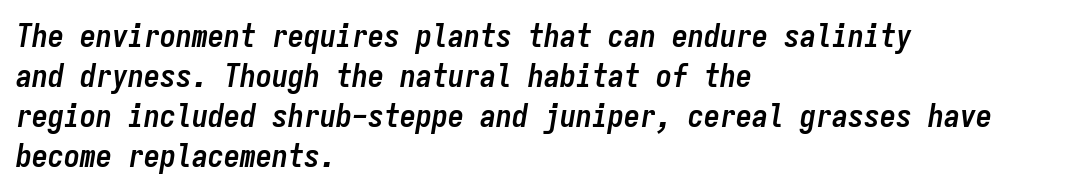
The image shows 32 px semibold, condensed type, italic (leaning right), monospaced; set left-aligned, normal line spacing (1.25x), normal letter spacing, not underlined; low stroke contrast and a medium x-height.
